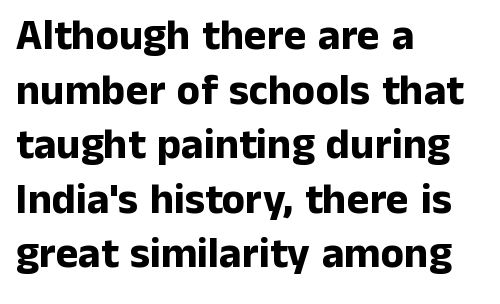
The image shows 43 px bold sans-serif type, upright; set left-aligned, normal line spacing (1.27x), normal letter spacing, not underlined; low stroke contrast and a medium x-height.
